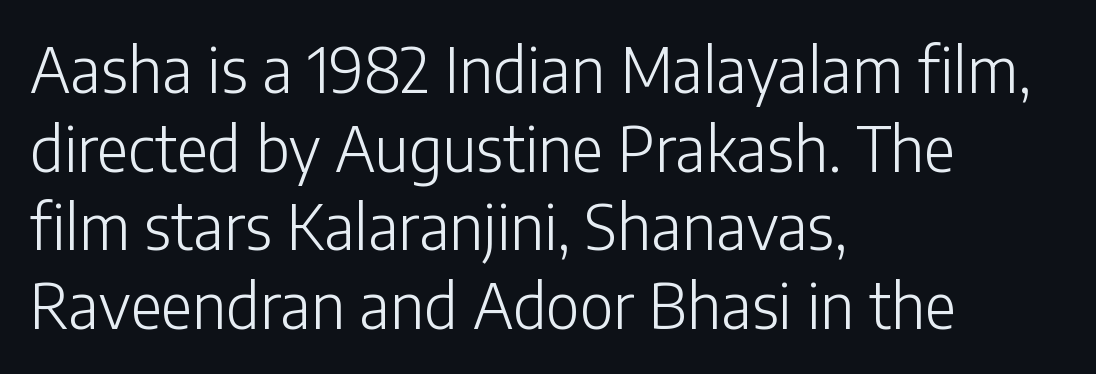
{"serif": "no", "italic": "no", "bold": "no", "weight": "light", "width": "normal", "stroke_contrast": "low", "x_height": "medium", "monospaced": "no", "underline": "no", "align": "left", "line_spacing": "normal", "line_spacing_ratio": 1.29, "letter_spacing": "normal", "letter_spacing_em": 0.0, "glyph_px": 61}
